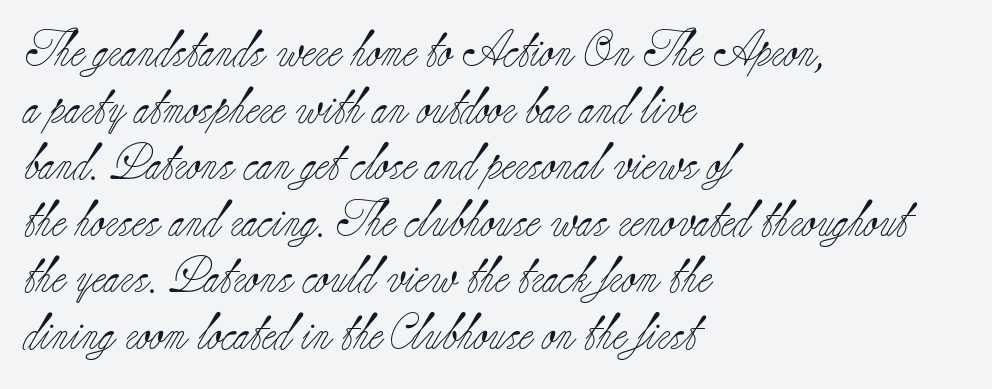
A bare baseline throughout the passage. Looks like regular typesetting: each glyph gets only the width it needs. The passage shown is not bold in any degree. The rendering shows small feet on the letterforms — a serif design. A classic flush-left, rag-right setting is used for this passage.
